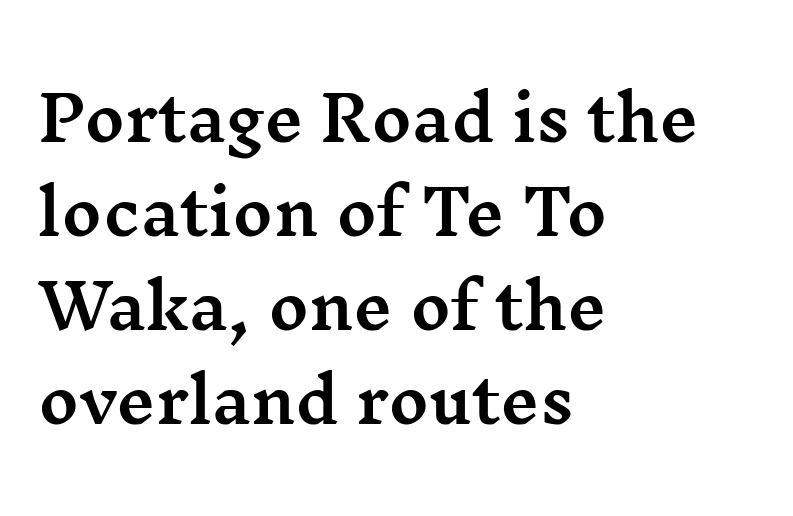
Q: Is the text italic (slanted)? A: No, it is upright.
Q: Is the typeface a serif or a sans-serif typeface? A: Serif.
Q: Is the text underlined? A: No.
Q: How is the paragraph aligned? A: Left-aligned.
Q: Is the spacing between letters normal or unusually wide? A: Normal.
Q: Is the spacing between lines tight, normal or loose? A: Normal.
Q: Width (condensed, normal, or wide)? A: Wide.
Q: Stroke contrast? A: Medium.
Q: x-height? A: Medium.
Q: Monospaced? A: No.
